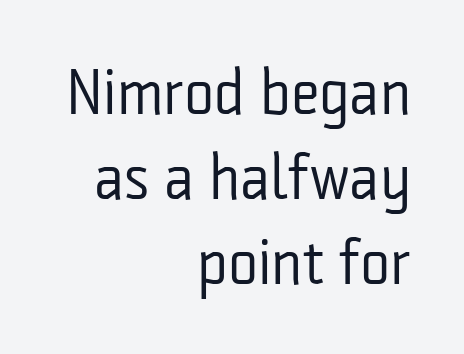
Is the block centered? No — it sits flush against the right margin. The tracking reads as untouched default to a designer's eye. Italic? Not at all — the glyphs are vertical. The font sits on the lighter half of the weight spectrum, regular included.
